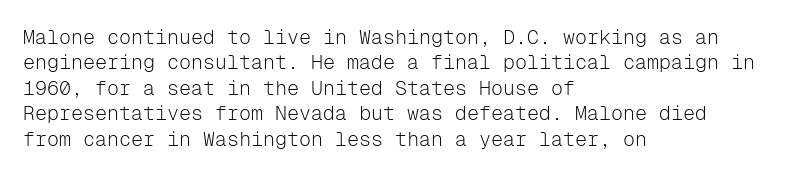
The image shows 20 px text type, upright; set left-aligned, normal line spacing (1.27x), normal letter spacing, not underlined.
